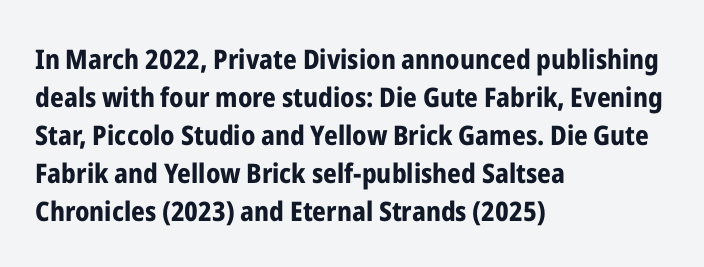
Nothing unusual about the tracking: characters are spaced as the font intends. Glance below the letters and you will spot only blank space. Designer's note — italics off, roman on. Alignment: flush left.
